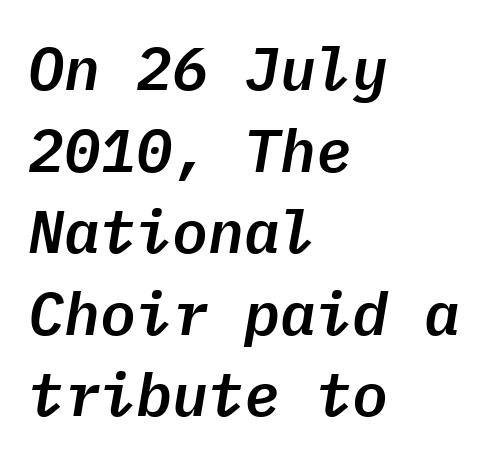
Normally led — the rows are evenly, conventionally spaced. The letters march in equal steps, a hallmark of fixed-pitch type. The specimen omits any rule beneath the text block's lines. This sample uses plain, unmodified letter spacing.
